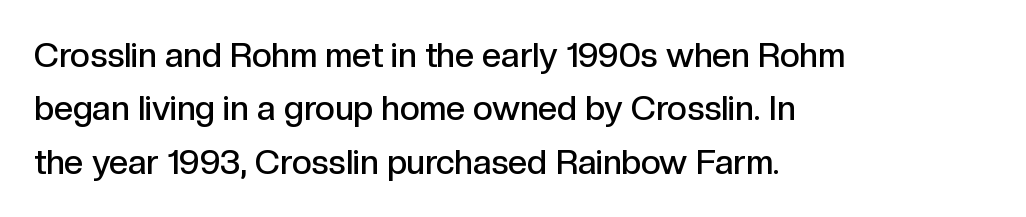
{"serif": "no", "italic": "no", "bold": "semi", "weight": "semibold", "width": "normal", "x_height": "medium", "monospaced": "no", "underline": "no", "align": "left", "line_spacing": "normal", "line_spacing_ratio": 1.57, "letter_spacing": "normal", "letter_spacing_em": 0.0, "glyph_px": 34}
